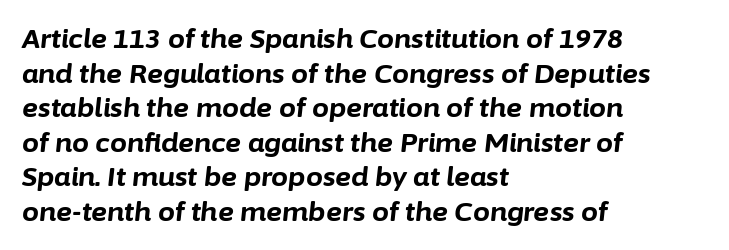
{"italic": "yes", "lean": "right", "slant_degrees": 6, "bold": "yes", "underline": "no", "align": "left", "line_spacing": "normal", "line_spacing_ratio": 1.28, "letter_spacing": "normal", "letter_spacing_em": 0.0, "glyph_px": 27}
